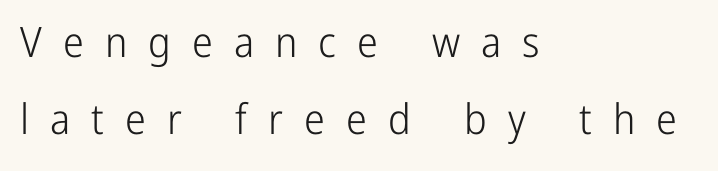
Q: Is the text bold? A: No.
Q: Is the text italic (slanted)? A: No, it is upright.
Q: Is the typeface a serif or a sans-serif typeface? A: Sans-serif.
Q: Is the text underlined? A: No.
Q: How is the paragraph aligned? A: Left-aligned.
Q: Is the spacing between letters normal or unusually wide? A: Unusually wide.
Q: Width (condensed, normal, or wide)? A: Condensed.
Q: Stroke contrast? A: Low.
Q: x-height? A: Medium.
Q: Monospaced? A: No.
